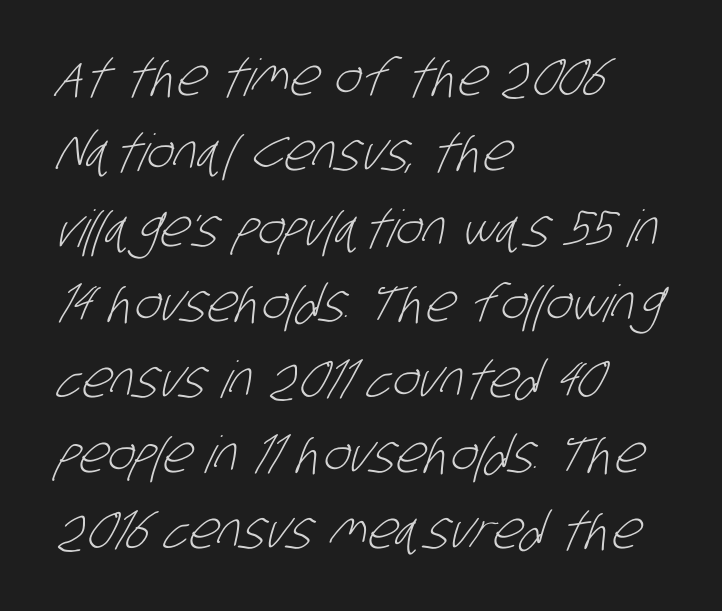
The image shows 51 px light, condensed sans-serif type; set left-aligned, normal line spacing (1.48x), normal letter spacing, not underlined; low stroke contrast and a large x-height.
